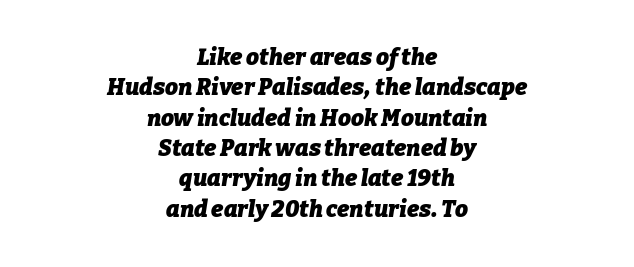
{"italic": "yes", "lean": "right", "slant_degrees": 9, "bold": "yes", "underline": "no", "align": "center", "line_spacing": "normal", "line_spacing_ratio": 1.32, "letter_spacing": "normal", "letter_spacing_em": 0.0, "glyph_px": 23}
